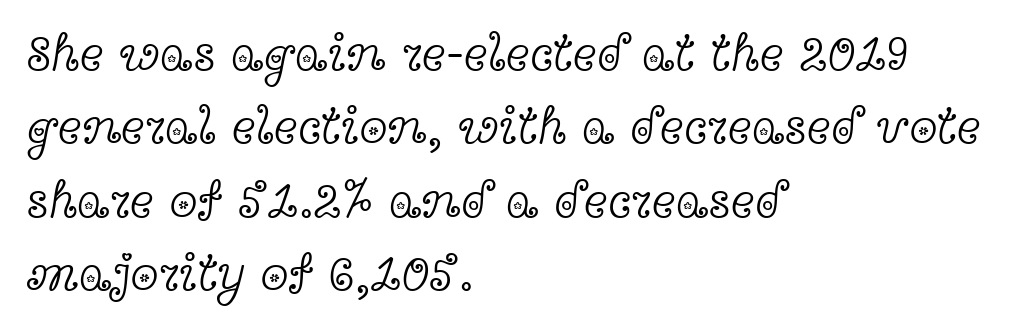
Q: Is the text bold? A: No.
Q: Is the text italic (slanted)? A: Yes.
Q: Is the typeface a serif or a sans-serif typeface? A: Serif.
Q: Is the text underlined? A: No.
Q: How is the paragraph aligned? A: Left-aligned.
Q: Is the spacing between letters normal or unusually wide? A: Normal.
Q: Is the spacing between lines tight, normal or loose? A: Normal.
Q: Width (condensed, normal, or wide)? A: Wide.
Q: x-height? A: Medium.
Q: Monospaced? A: No.
